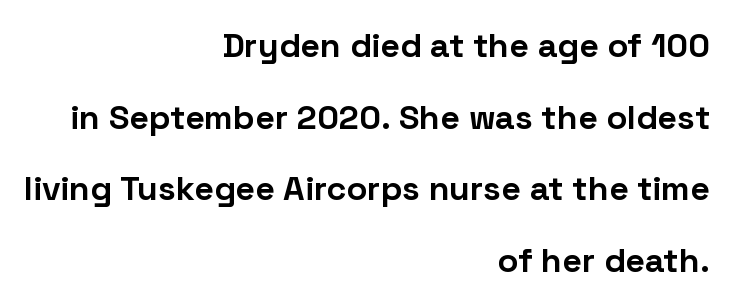
Q: Is the text bold? A: Yes.
Q: Is the text italic (slanted)? A: No, it is upright.
Q: Is the typeface a serif or a sans-serif typeface? A: Sans-serif.
Q: Is the text underlined? A: No.
Q: How is the paragraph aligned? A: Right-aligned.
Q: Is the spacing between letters normal or unusually wide? A: Normal.
Q: Is the spacing between lines tight, normal or loose? A: Loose.
Q: Width (condensed, normal, or wide)? A: Normal.
Q: Stroke contrast? A: Low.
Q: x-height? A: Medium.
Q: Monospaced? A: No.
